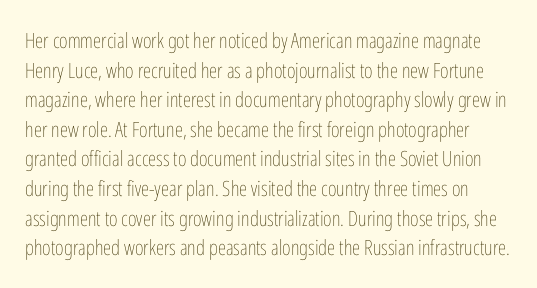
A typesetter would call this leading conventional body-copy spacing. In terms of letterspacing, this is plain default setting. Upright lettering throughout. The area under the type is left untouched. Bold? No — there's no thickening of the strokes.
